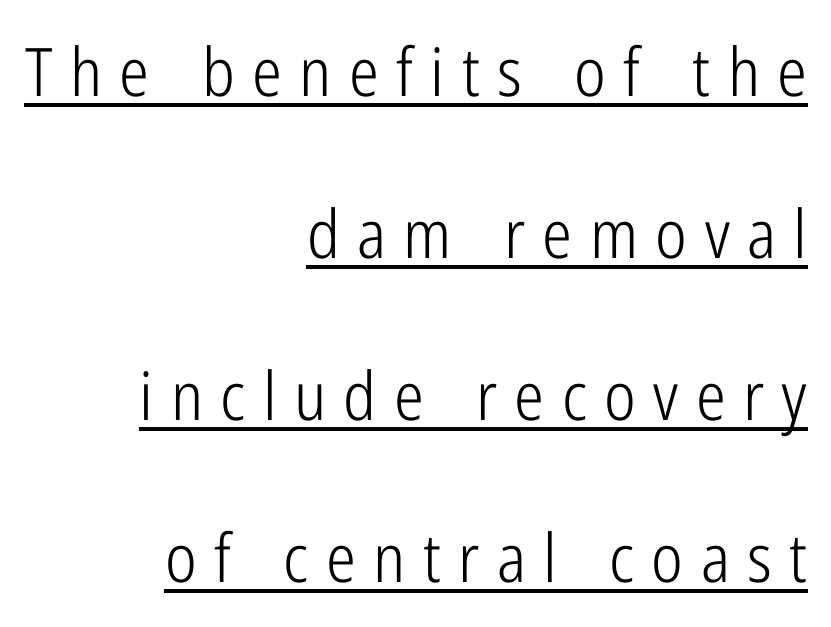
Caption: expanded tracking, letters set apart. Note: no serifs on the glyphs. A quiet, ordinary-to-light weight characterises the typeface. Layout note: lines flush right.
